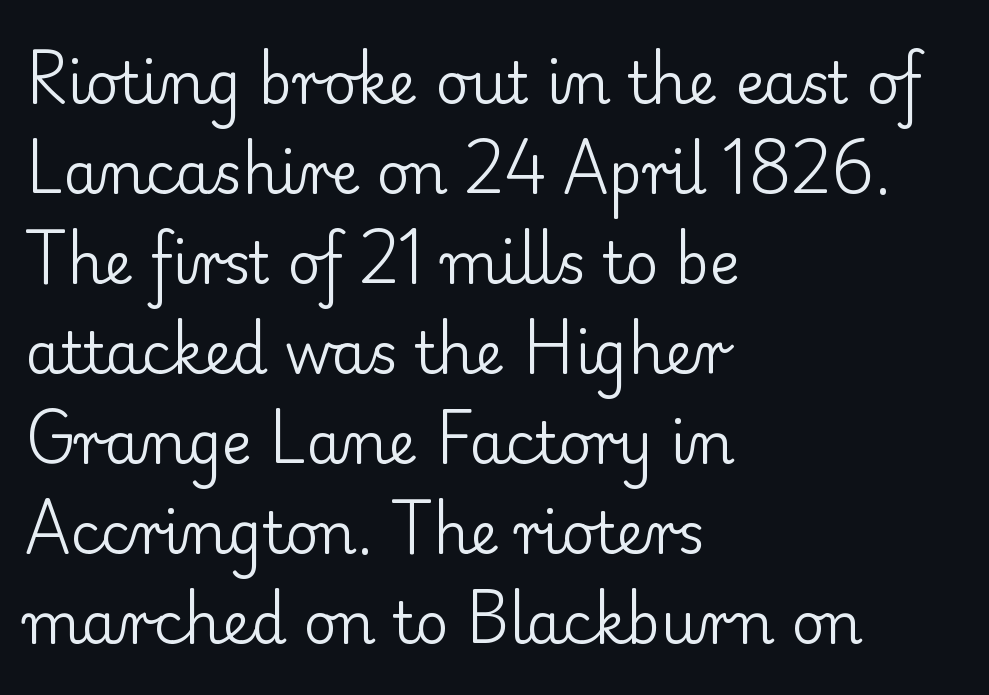
Q: Is the text bold? A: No.
Q: Is the text italic (slanted)? A: No, it is upright.
Q: Is the typeface a serif or a sans-serif typeface? A: Serif.
Q: Is the text underlined? A: No.
Q: How is the paragraph aligned? A: Left-aligned.
Q: Is the spacing between letters normal or unusually wide? A: Normal.
Q: Is the spacing between lines tight, normal or loose? A: Normal.
Q: Width (condensed, normal, or wide)? A: Normal.
Q: Stroke contrast? A: Low.
Q: x-height? A: Small.
Q: Monospaced? A: No.
